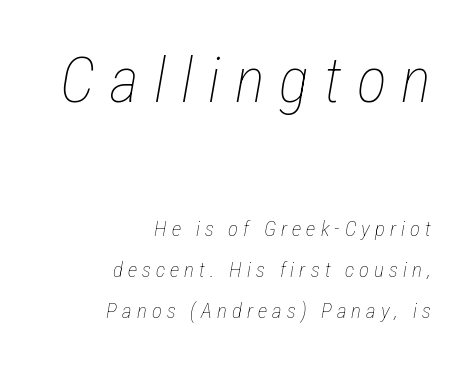
The image shows 63 px thin, condensed type, italic (leaning right); set right-aligned, loose line spacing (1.95x), unusually wide letter spacing (+0.24 em), not underlined; the first (top) block is 3.0x larger; low stroke contrast and a medium x-height.
